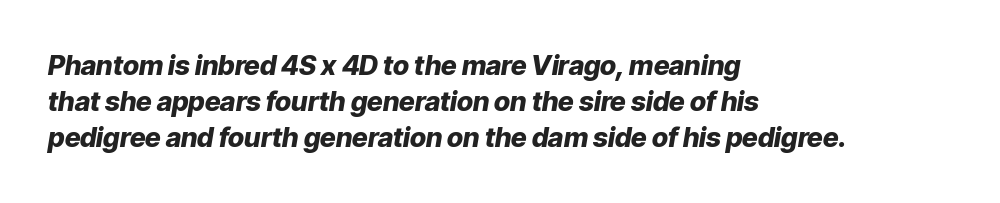
The image shows 27 px bold type, italic (leaning right); set left-aligned, normal line spacing (1.34x), normal letter spacing, not underlined.
